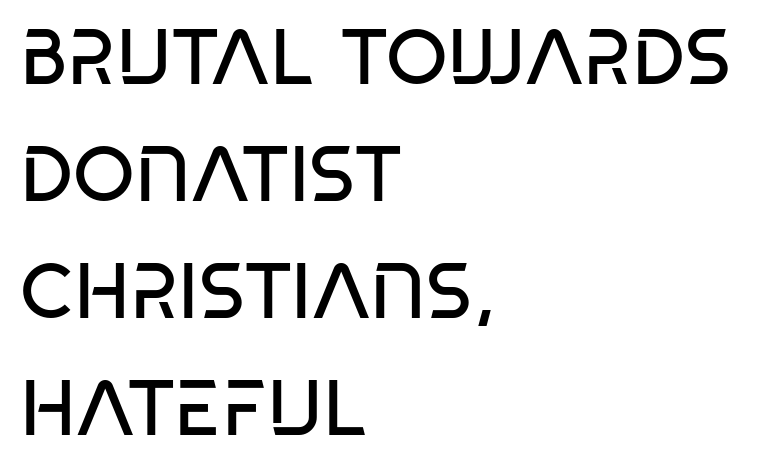
The image shows 79 px regular-weight, condensed sans-serif type, upright; set left-aligned, normal line spacing (1.48x), normal letter spacing, not underlined; low stroke contrast and a large x-height.
